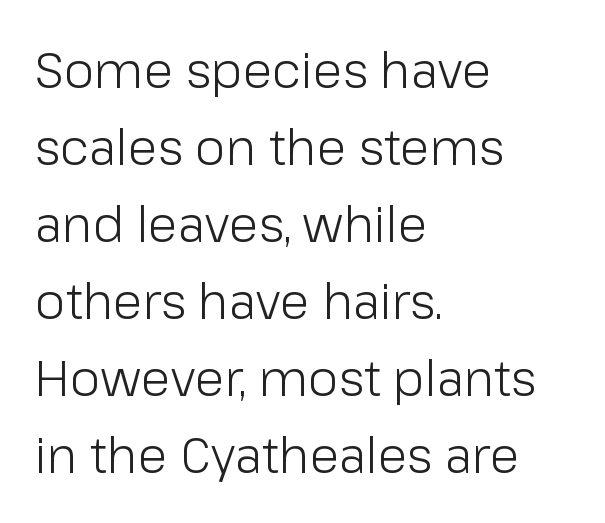
{"serif": "no", "italic": "no", "bold": "no", "weight": "light", "width": "normal", "stroke_contrast": "low", "x_height": "medium", "monospaced": "no", "underline": "no", "align": "left", "line_spacing": "normal", "line_spacing_ratio": 1.57, "letter_spacing": "normal", "letter_spacing_em": 0.0, "glyph_px": 49}
